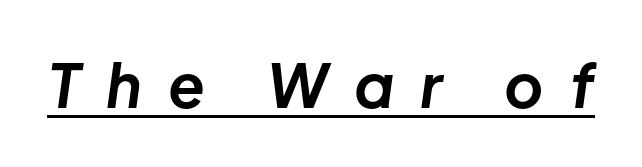
This is oblique type, the kind used for emphasis or titles. Looks like regular typesetting: each glyph gets only the width it needs. Has an underline been added? It has. Does the weight exceed regular? Yes, all the way to bold.
